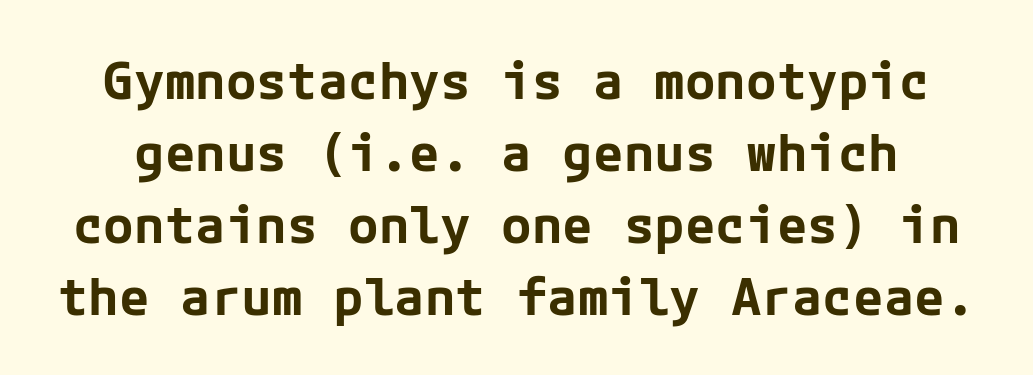
Q: Is the text bold? A: Yes.
Q: Is the text italic (slanted)? A: No, it is upright.
Q: Is the typeface a serif or a sans-serif typeface? A: Sans-serif.
Q: Is the text underlined? A: No.
Q: Is the spacing between letters normal or unusually wide? A: Normal.
Q: Is the spacing between lines tight, normal or loose? A: Normal.
Q: Width (condensed, normal, or wide)? A: Normal.
Q: Stroke contrast? A: Low.
Q: x-height? A: Medium.
